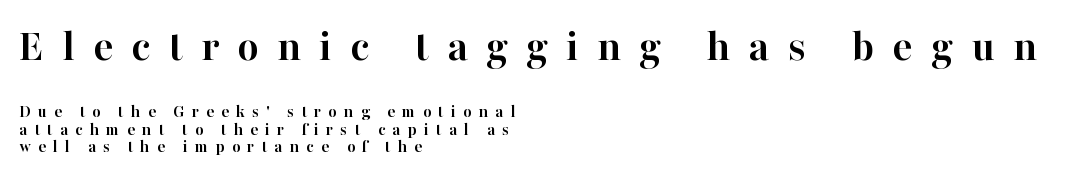
The image shows 46 px semibold serif type, upright; set left-aligned, tight line spacing (0.98x), unusually wide letter spacing (+0.4 em), not underlined; the first (top) block is 2.56x larger; high stroke contrast and a medium x-height.
